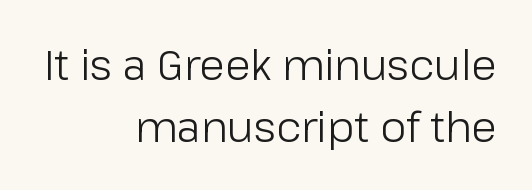
The image shows 42 px light sans-serif type, upright; set right-aligned, normal line spacing (1.47x), normal letter spacing, not underlined; low stroke contrast and a medium x-height.
